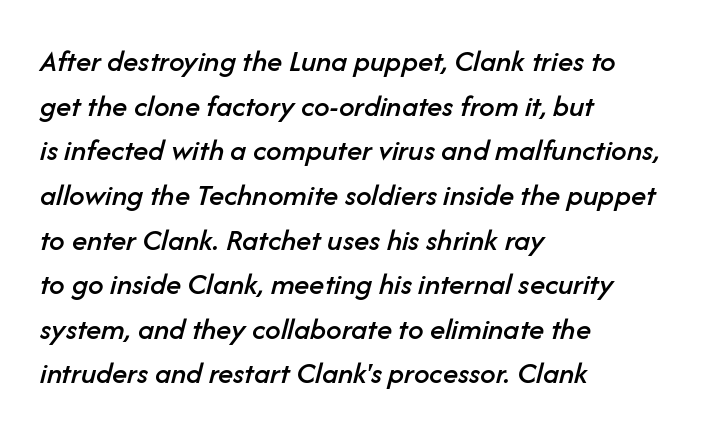
Q: Is the text italic (slanted)? A: Yes, it leans right by about 14 degrees.
Q: Is the text underlined? A: No.
Q: How is the paragraph aligned? A: Left-aligned.
Q: Is the spacing between letters normal or unusually wide? A: Normal.
Q: Is the spacing between lines tight, normal or loose? A: Normal.
Q: Width (condensed, normal, or wide)? A: Normal.
Q: Stroke contrast? A: Low.
Q: x-height? A: Medium.
Q: Monospaced? A: No.
